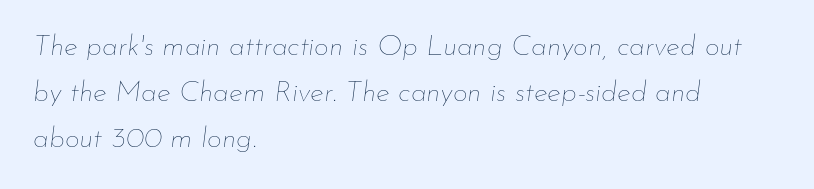
These glyphs show unthickened strokes, regular width or finer. This sample keeps an unexceptional amount of space between lines. The setting favours the left margin, as ordinary paragraphs usually do. This is oblique type, the kind used for emphasis or titles.
